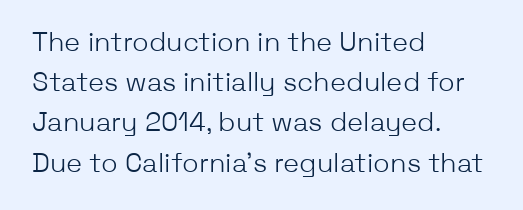
{"italic": "no", "bold": "no", "underline": "no", "align": "left", "line_spacing": "normal", "line_spacing_ratio": 1.49, "letter_spacing": "normal", "letter_spacing_em": 0.0, "glyph_px": 27}
